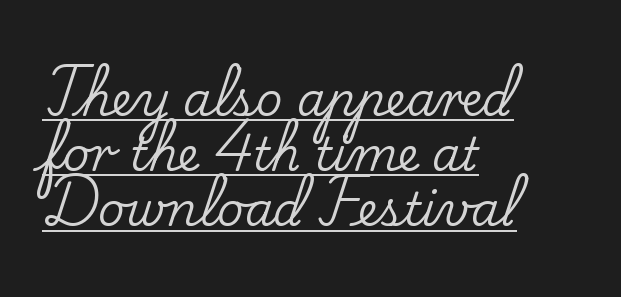
{"serif": "yes", "width": "normal", "stroke_contrast": "low", "x_height": "small", "monospaced": "no", "underline": "yes", "align": "left", "line_spacing_ratio": 1.2, "letter_spacing": "normal", "letter_spacing_em": 0.0, "glyph_px": 46}
